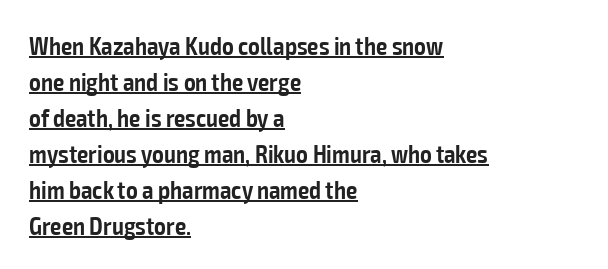
The rendering uses a semibold face; strokes are thickened but not to full bold. Caption: lettering with a line underneath. Visually the block forms a straight wall on the left and a jagged coastline on the right. Baseline-to-baseline distance is the conventional proportion of letter height. Default kerning and tracking; the words read as compact shapes.
